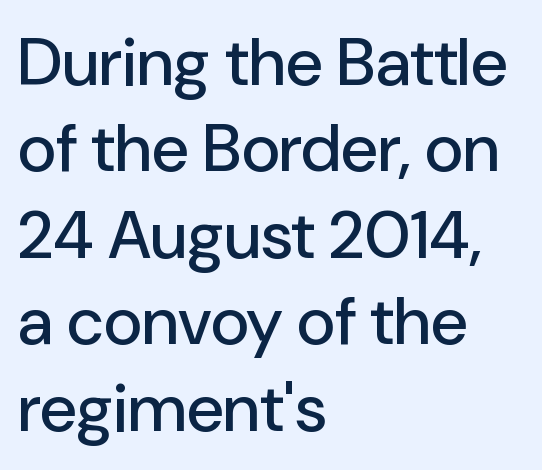
Compared with typical body copy, the letter spacing here is the same. If you measured baseline to baseline, you'd find a middling distance. The letters advance in unequal steps, a hallmark of proportional type. Do the letters lean? They stand straight.
